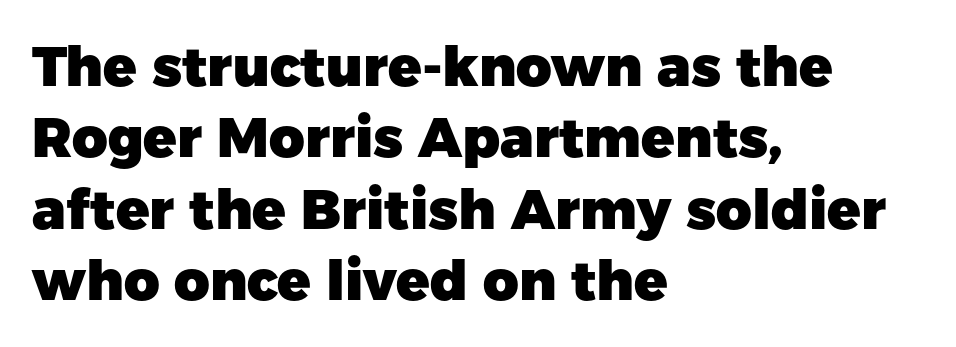
{"serif": "no", "italic": "no", "bold": "yes", "weight": "heavy", "width": "normal", "stroke_contrast": "low", "x_height": "medium", "monospaced": "no", "underline": "no", "align": "left", "line_spacing": "normal", "line_spacing_ratio": 1.3, "letter_spacing": "normal", "letter_spacing_em": 0.0, "glyph_px": 55}
